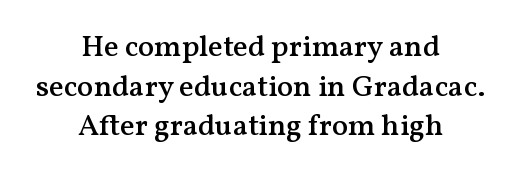
{"serif": "yes", "italic": "no", "bold": "semi", "weight": "semibold", "width": "normal", "stroke_contrast": "medium", "x_height": "medium", "monospaced": "no", "underline": "no", "align": "center", "line_spacing": "normal", "line_spacing_ratio": 1.32, "letter_spacing": "normal", "letter_spacing_em": 0.0, "glyph_px": 30}
